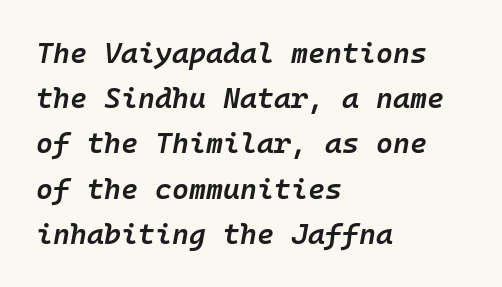
These lines were composed using italics. In terms of leading, this rendering sits right in the middle. The typesetting leans somewhat heavy: a semibold. Is the block centered? No — it sits flush against the left margin. Anything drawn beneath the words? Only blank space. The horizontal fit of the characters is conventional and even.
